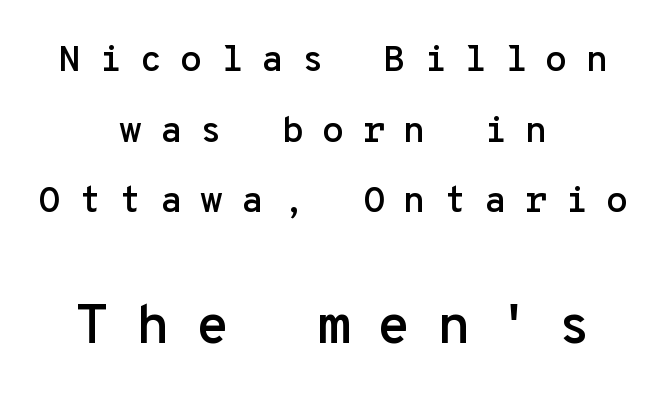
The image shows 55 px sans-serif type, upright, monospaced; set centered, loose line spacing (1.91x), unusually wide letter spacing (+0.48 em), not underlined; the second (bottom) block is 1.49x larger; low stroke contrast and a medium x-height.
